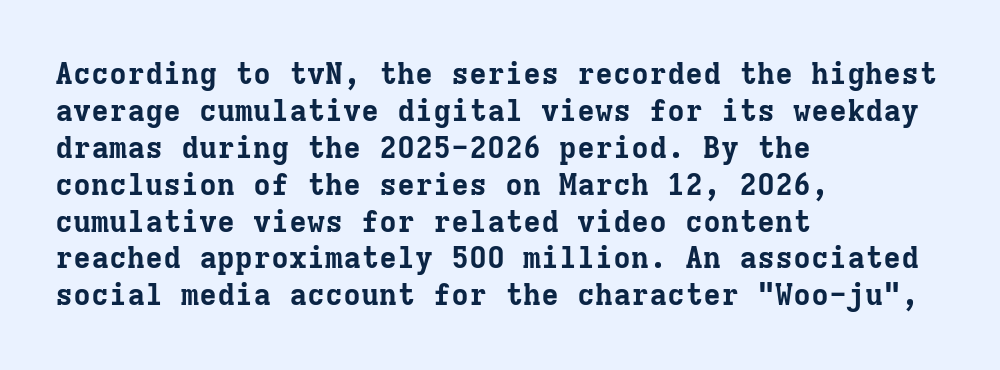
Default kerning and tracking; the words read as compact shapes. Underline: absent. Does the lettering tilt? It doesn't — this is upright. If you drew a ruler down the left edge, every line would touch it. Typographically, this falls in the serif category. These lines are rendered in a fixed-pitch font.
